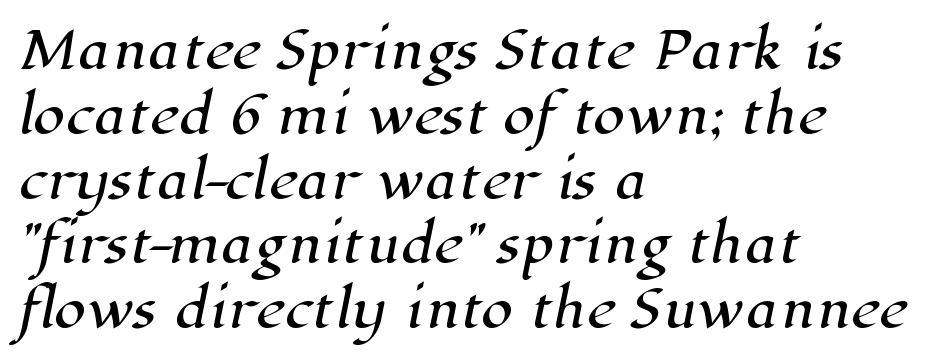
Q: Is the typeface a serif or a sans-serif typeface? A: Serif.
Q: Is the text underlined? A: No.
Q: How is the paragraph aligned? A: Left-aligned.
Q: Is the spacing between letters normal or unusually wide? A: Normal.
Q: Is the spacing between lines tight, normal or loose? A: Normal.
Q: Width (condensed, normal, or wide)? A: Normal.
Q: Stroke contrast? A: High.
Q: x-height? A: Medium.
Q: Monospaced? A: No.
